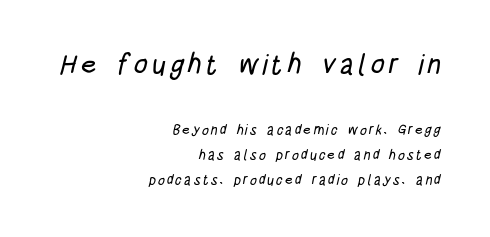
{"serif": "no", "width": "condensed", "stroke_contrast": "low", "x_height": "large", "monospaced": "no", "underline": "no", "align": "right", "line_spacing_ratio": 1.77, "larger_block": "first", "size_ratio": 2.0, "glyph_px": 28}
